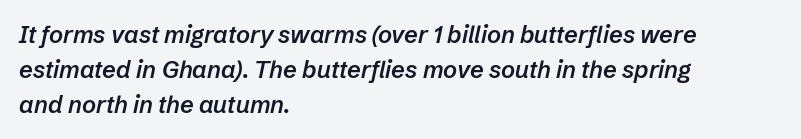
{"italic": "yes", "lean": "right", "slant_degrees": 12, "bold": "semi", "underline": "no", "align": "left", "line_spacing": "normal", "line_spacing_ratio": 1.45, "letter_spacing": "normal", "letter_spacing_em": 0.0, "glyph_px": 24}
